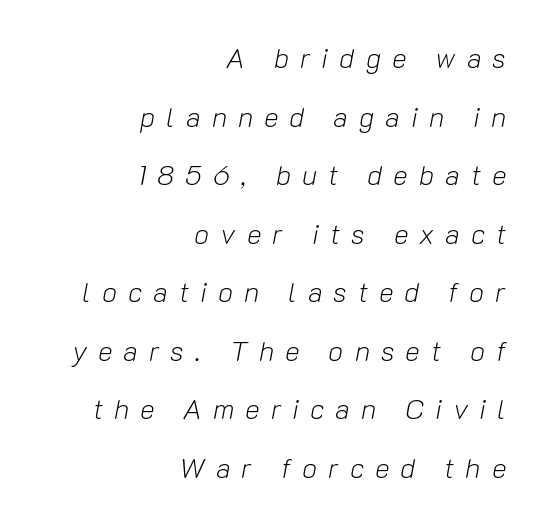
Designer's note — italics engaged. The passage shown has open, widely tracked lettering throughout. The gap between lines stays unmarked. These lines stack with their right ends in a neat column. Think of a printed novel: that variable character pitch is what you see here. Is the type heavy? It reads as light-to-regular instead.
